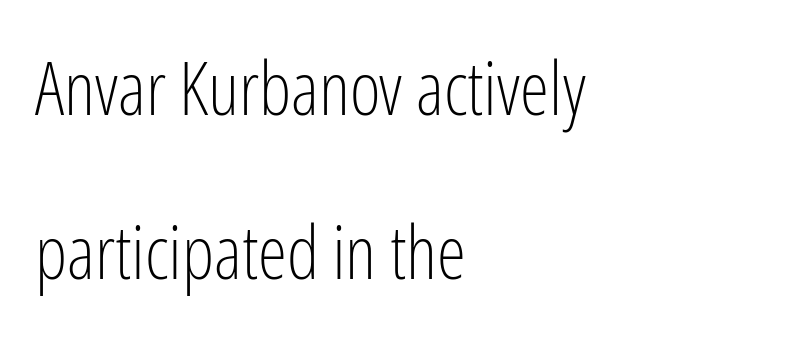
Q: Is the text bold? A: No.
Q: Is the text italic (slanted)? A: No, it is upright.
Q: Is the typeface a serif or a sans-serif typeface? A: Sans-serif.
Q: Is the text underlined? A: No.
Q: How is the paragraph aligned? A: Left-aligned.
Q: Is the spacing between letters normal or unusually wide? A: Normal.
Q: Is the spacing between lines tight, normal or loose? A: Loose.
Q: Width (condensed, normal, or wide)? A: Condensed.
Q: Stroke contrast? A: Low.
Q: x-height? A: Medium.
Q: Monospaced? A: No.
